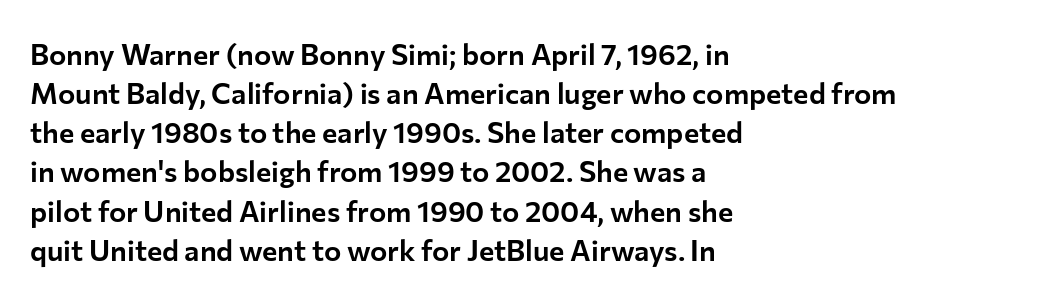
The image shows 29 px sans-serif type, upright; set left-aligned, normal line spacing (1.35x), normal letter spacing, not underlined; low stroke contrast and a medium x-height.
